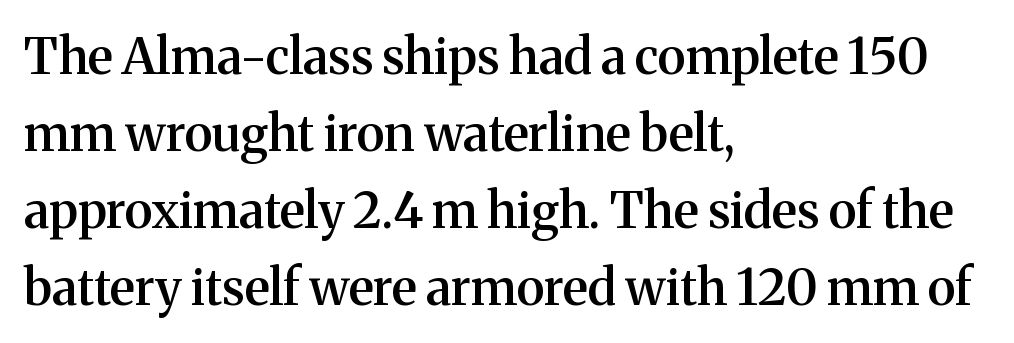
{"serif": "yes", "italic": "no", "bold": "semi", "weight": "semibold", "width": "normal", "stroke_contrast": "medium", "x_height": "medium", "monospaced": "no", "underline": "no", "align": "left", "line_spacing": "normal", "line_spacing_ratio": 1.54, "letter_spacing": "normal", "letter_spacing_em": 0.0, "glyph_px": 50}
